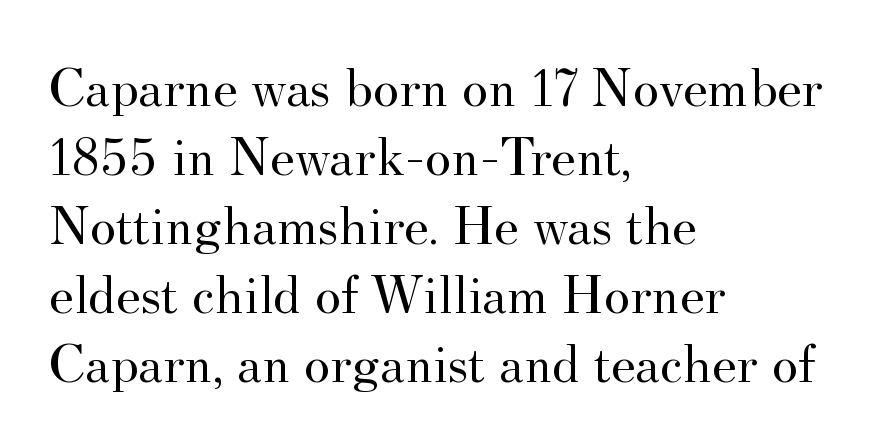
Q: Is the text bold? A: No.
Q: Is the text italic (slanted)? A: No, it is upright.
Q: Is the typeface a serif or a sans-serif typeface? A: Serif.
Q: Is the text underlined? A: No.
Q: How is the paragraph aligned? A: Left-aligned.
Q: Is the spacing between letters normal or unusually wide? A: Normal.
Q: Width (condensed, normal, or wide)? A: Normal.
Q: Stroke contrast? A: Medium.
Q: x-height? A: Small.
Q: Monospaced? A: No.
